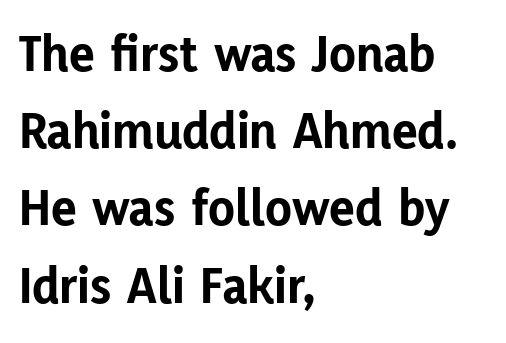
{"serif": "no", "italic": "no", "bold": "yes", "weight": "bold", "width": "normal", "stroke_contrast": "low", "x_height": "medium", "monospaced": "no", "underline": "no", "align": "left", "line_spacing": "normal", "line_spacing_ratio": 1.43, "letter_spacing": "normal", "letter_spacing_em": 0.0, "glyph_px": 54}
